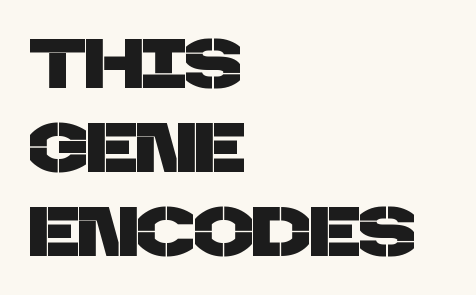
{"serif": "no", "width": "normal", "stroke_contrast": "low", "x_height": "large", "monospaced": "no", "underline": "no", "align": "left", "line_spacing_ratio": 1.2, "letter_spacing": "normal", "letter_spacing_em": 0.0, "glyph_px": 70}
